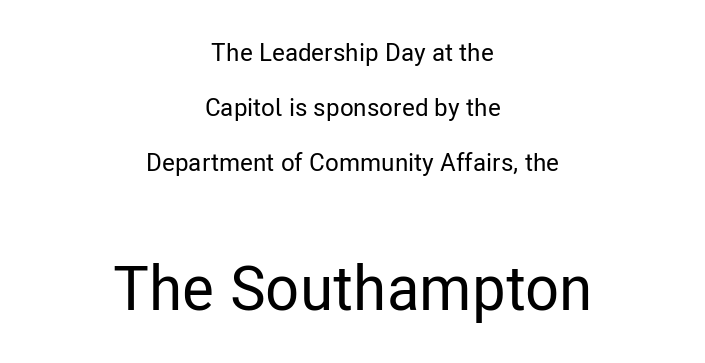
The image shows 62 px condensed sans-serif type, upright; set centered, loose line spacing (2.2x), normal letter spacing, not underlined; the second (bottom) block is 2.48x larger; low stroke contrast and a medium x-height.
